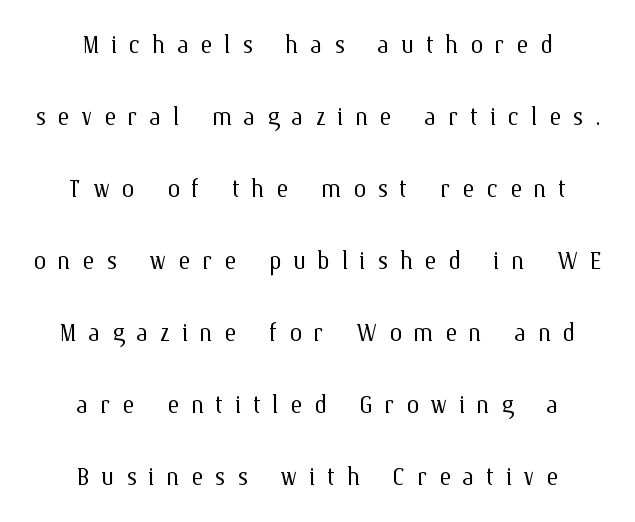
{"italic": "no", "bold": "no", "weight": "light", "width": "normal", "stroke_contrast": "medium", "x_height": "medium", "monospaced": "no", "underline": "no", "align": "center", "line_spacing": "loose", "line_spacing_ratio": 2.25, "letter_spacing": "wide", "letter_spacing_em": 0.36, "glyph_px": 32}
